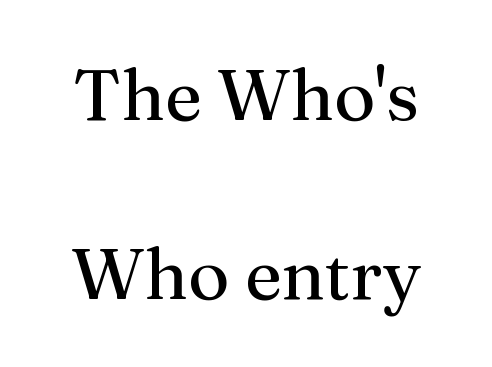
Q: Is the text bold? A: No.
Q: Is the text italic (slanted)? A: No, it is upright.
Q: Is the typeface a serif or a sans-serif typeface? A: Serif.
Q: Is the text underlined? A: No.
Q: Is the spacing between letters normal or unusually wide? A: Normal.
Q: Is the spacing between lines tight, normal or loose? A: Loose.
Q: Width (condensed, normal, or wide)? A: Normal.
Q: Stroke contrast? A: Medium.
Q: x-height? A: Medium.
Q: Monospaced? A: No.
